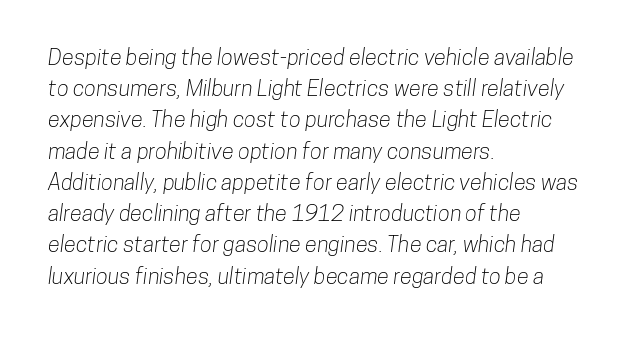
Q: Is the text underlined? A: No.
Q: How is the paragraph aligned? A: Left-aligned.
Q: Is the spacing between letters normal or unusually wide? A: Normal.
Q: Is the spacing between lines tight, normal or loose? A: Normal.
